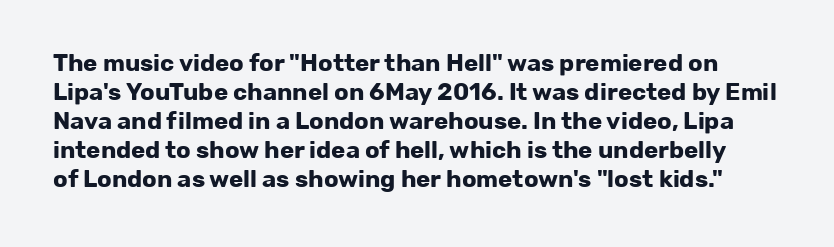
Q: Is the text bold? A: Yes.
Q: Is the text italic (slanted)? A: No, it is upright.
Q: Is the text underlined? A: No.
Q: Is the spacing between letters normal or unusually wide? A: Normal.
